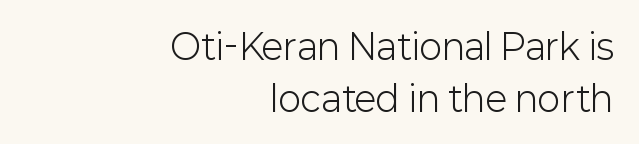
Q: Is the text bold? A: No.
Q: Is the text italic (slanted)? A: No, it is upright.
Q: Is the typeface a serif or a sans-serif typeface? A: Sans-serif.
Q: Is the text underlined? A: No.
Q: How is the paragraph aligned? A: Right-aligned.
Q: Is the spacing between letters normal or unusually wide? A: Normal.
Q: Is the spacing between lines tight, normal or loose? A: Normal.
Q: Width (condensed, normal, or wide)? A: Normal.
Q: Stroke contrast? A: Low.
Q: x-height? A: Medium.
Q: Monospaced? A: No.
